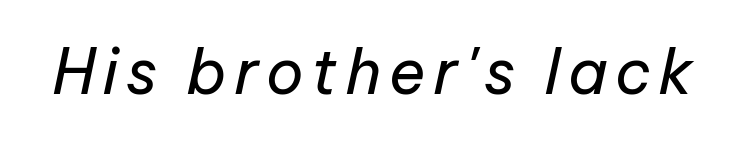
The image shows 62 px regular-weight type, italic (leaning right); set not underlined; low stroke contrast and a medium x-height.
